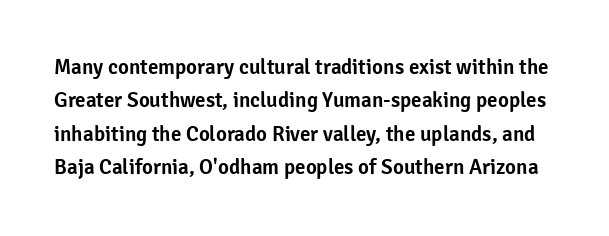
The lettering holds an erect, upright posture throughout. A typesetter would call this leading conventional body-copy spacing. Has an underline been added? It has not. These lines keep a tight, regular rhythm from letter to letter.
